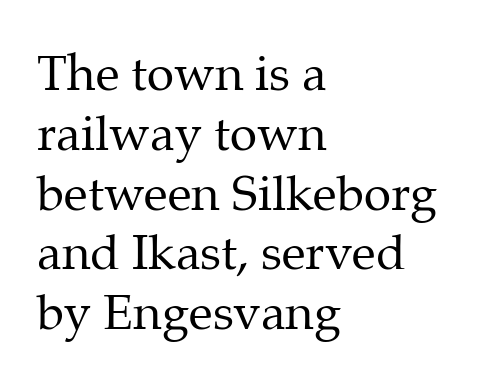
On a weight scale, this lands at 450 or below. The type family on display is of the serif kind. Vertical strokes here are truly vertical. Students, note that the glyphs here touch the page at normal intervals. Varying glyph widths throughout — classic text-font behaviour.
